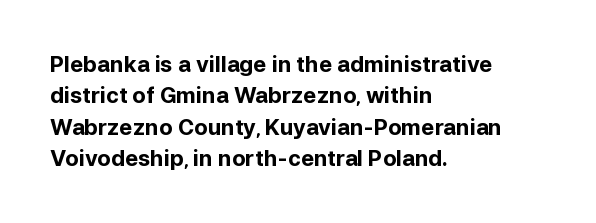
{"italic": "no", "bold": "yes", "underline": "no", "align": "left", "line_spacing": "normal", "line_spacing_ratio": 1.43, "letter_spacing": "normal", "letter_spacing_em": 0.0, "glyph_px": 22}
